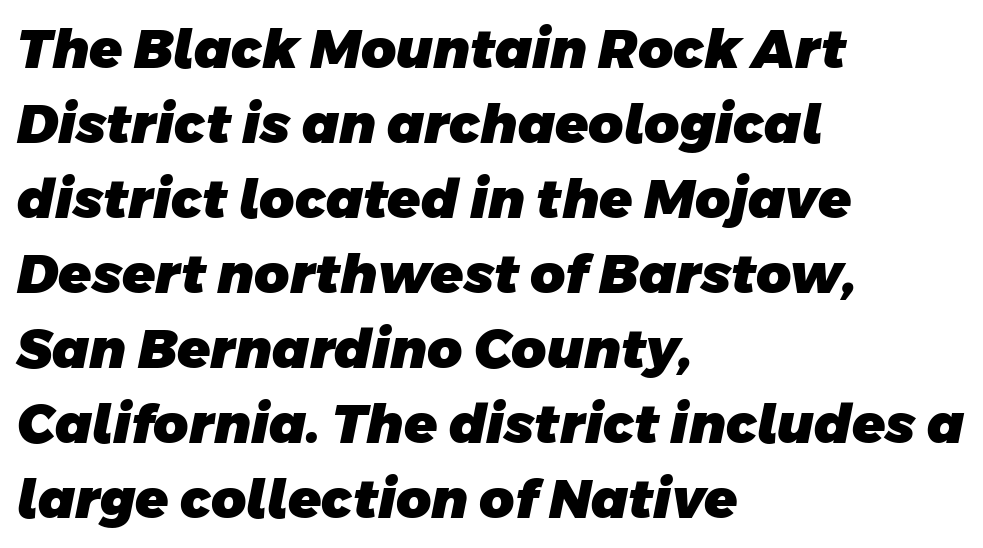
The image shows 54 px heavy sans-serif type; set left-aligned, normal line spacing (1.39x), normal letter spacing, not underlined; low stroke contrast and a large x-height.
